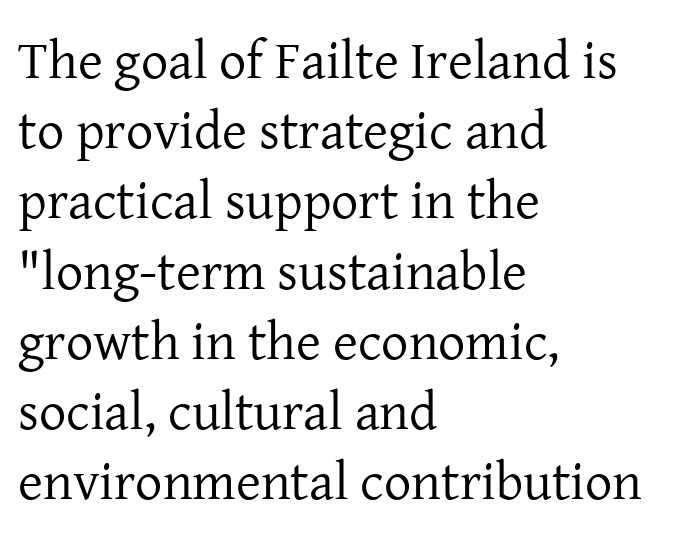
The image shows 54 px regular-weight serif type, upright; set left-aligned, normal line spacing (1.3x), normal letter spacing, not underlined; low stroke contrast and a medium x-height.
